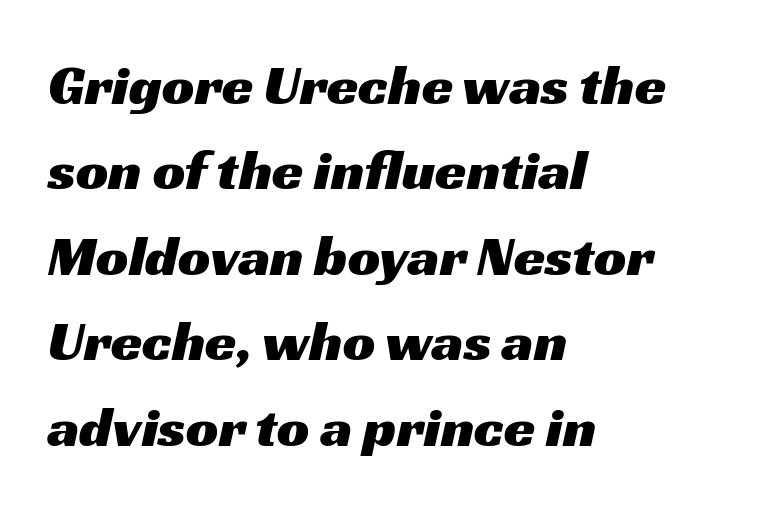
The image shows 57 px wide sans-serif type; set left-aligned, normal line spacing (1.5x), normal letter spacing, not underlined; medium stroke contrast and a medium x-height.
